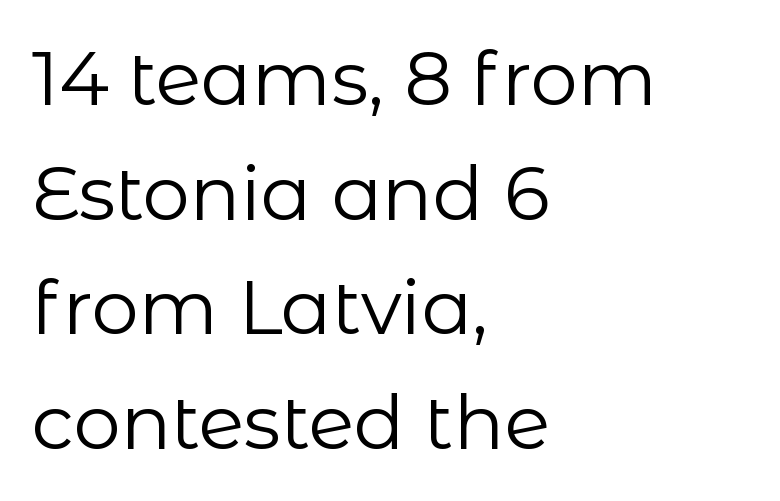
Vertical spacing — default. Proportional: the letters do not fall into vertical columns. Where is the straight margin? On the left. Examine the stroke ends and you'll find no serifs. Rendered with straight, roman letterforms.
